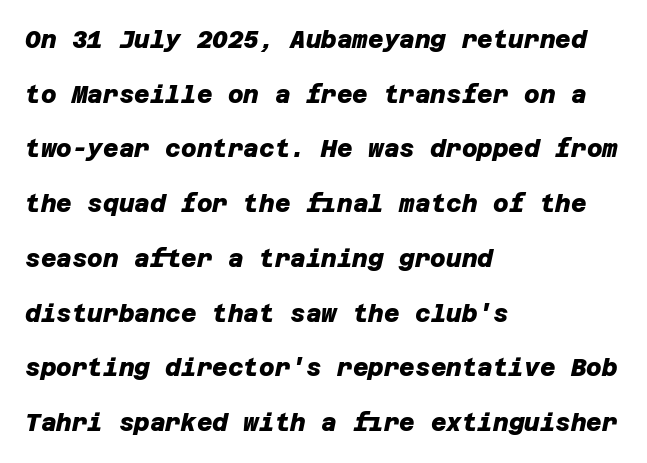
{"bold": "yes", "underline": "no", "align": "left", "line_spacing": "loose", "line_spacing_ratio": 2.28, "letter_spacing": "normal", "letter_spacing_em": 0.0, "glyph_px": 24}
